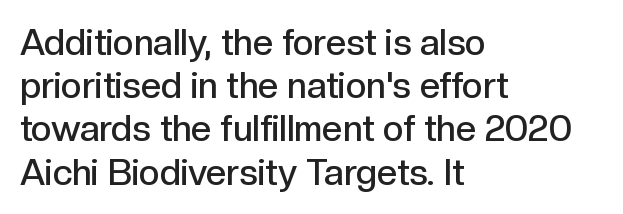
The image shows 36 px semibold sans-serif type, upright; set left-aligned, line spacing 1.2x, normal letter spacing, not underlined; a medium x-height.
